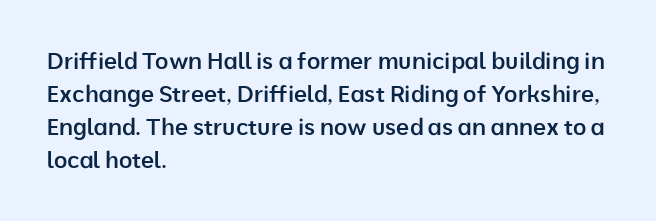
The space beneath each line is pristine and unruled. This rendering leaves character spacing at its baseline value. Designer's note — italics off, roman on. Leftover space on each line is placed entirely after the last word.
